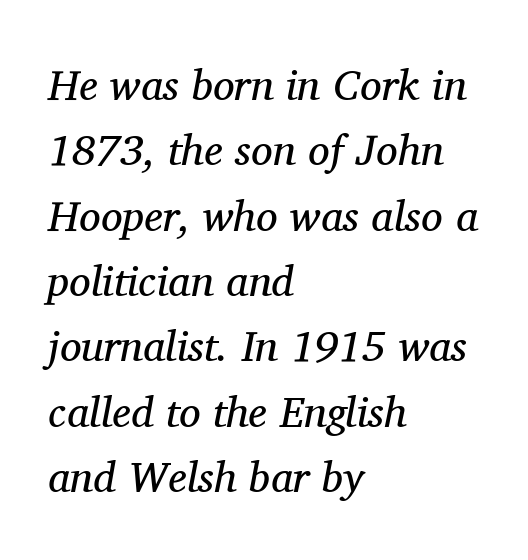
Q: Is the text bold? A: No.
Q: Is the text italic (slanted)? A: Yes, it leans right by about 11 degrees.
Q: Is the typeface a serif or a sans-serif typeface? A: Serif.
Q: Is the text underlined? A: No.
Q: How is the paragraph aligned? A: Left-aligned.
Q: Is the spacing between letters normal or unusually wide? A: Normal.
Q: Is the spacing between lines tight, normal or loose? A: Normal.
Q: Width (condensed, normal, or wide)? A: Normal.
Q: Stroke contrast? A: Medium.
Q: x-height? A: Medium.
Q: Monospaced? A: No.
